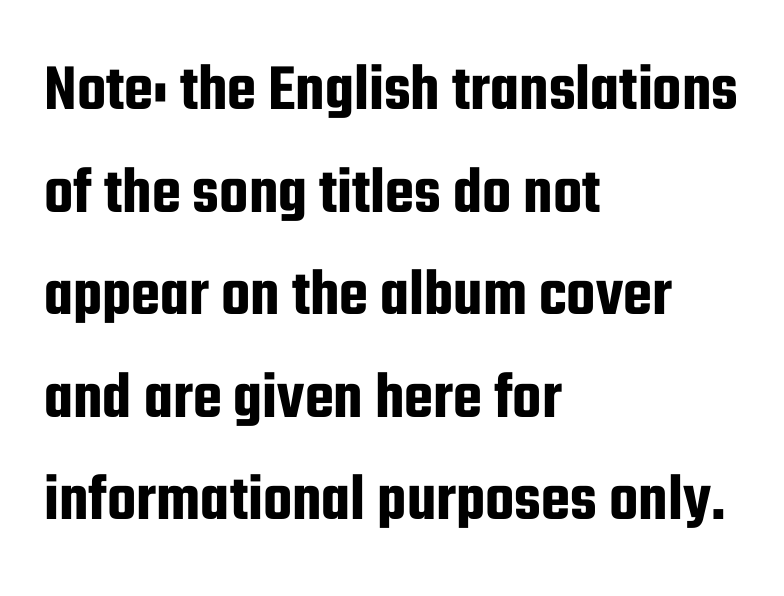
A clean baseline with only descenders dipping below it. These lines are rendered in a variable-pitch font. Unlike italic type, these characters show no tilt at all. A sans-serif font was chosen for this passage.
